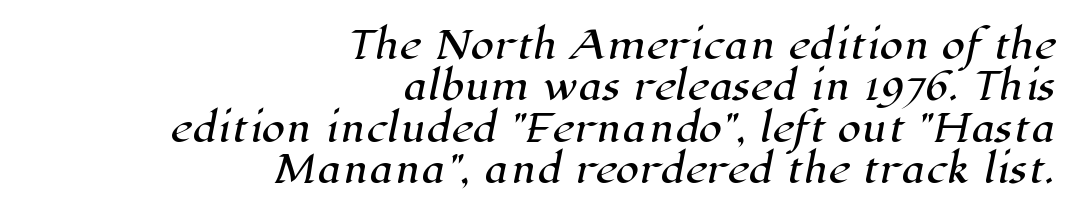
The image shows 38 px serif type; set right-aligned, tight line spacing (1.09x), normal letter spacing, not underlined; high stroke contrast and a medium x-height.
